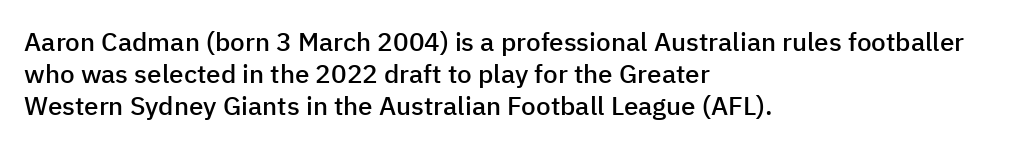
Q: Is the text bold? A: Semi-bold.
Q: Is the text italic (slanted)? A: No, it is upright.
Q: Is the text underlined? A: No.
Q: How is the paragraph aligned? A: Left-aligned.
Q: Is the spacing between letters normal or unusually wide? A: Normal.
